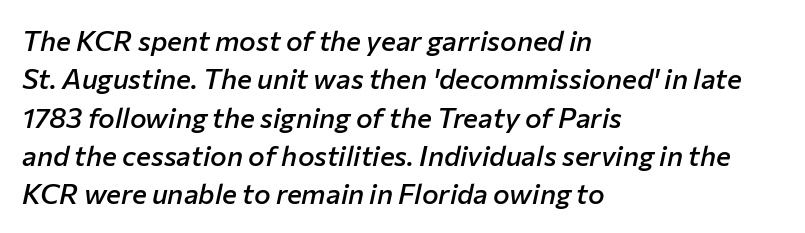
Q: Is the text bold? A: Semi-bold.
Q: Is the text italic (slanted)? A: Yes, it leans right by about 12 degrees.
Q: Is the text underlined? A: No.
Q: How is the paragraph aligned? A: Left-aligned.
Q: Is the spacing between letters normal or unusually wide? A: Normal.
Q: Is the spacing between lines tight, normal or loose? A: Normal.
Q: Width (condensed, normal, or wide)? A: Normal.
Q: Stroke contrast? A: Low.
Q: x-height? A: Medium.
Q: Monospaced? A: No.
